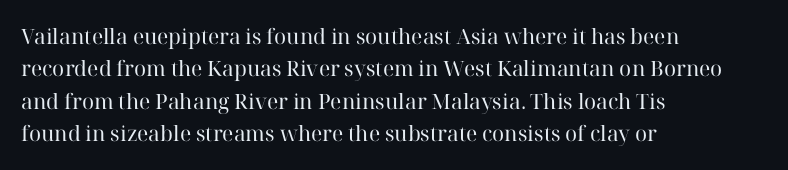
The image shows 21 px text type, upright; set left-aligned, normal line spacing (1.54x), normal letter spacing, not underlined.
